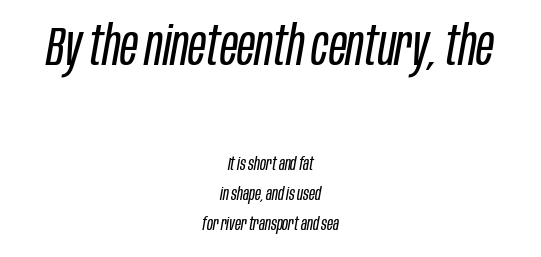
The lettering tilts uniformly, giving the passage an italic look. The zone under the glyphs is completely vacant. The passage shown is typed in a proportional face where columns would drift. The characters are drawn with everyday or finer stroke widths.
